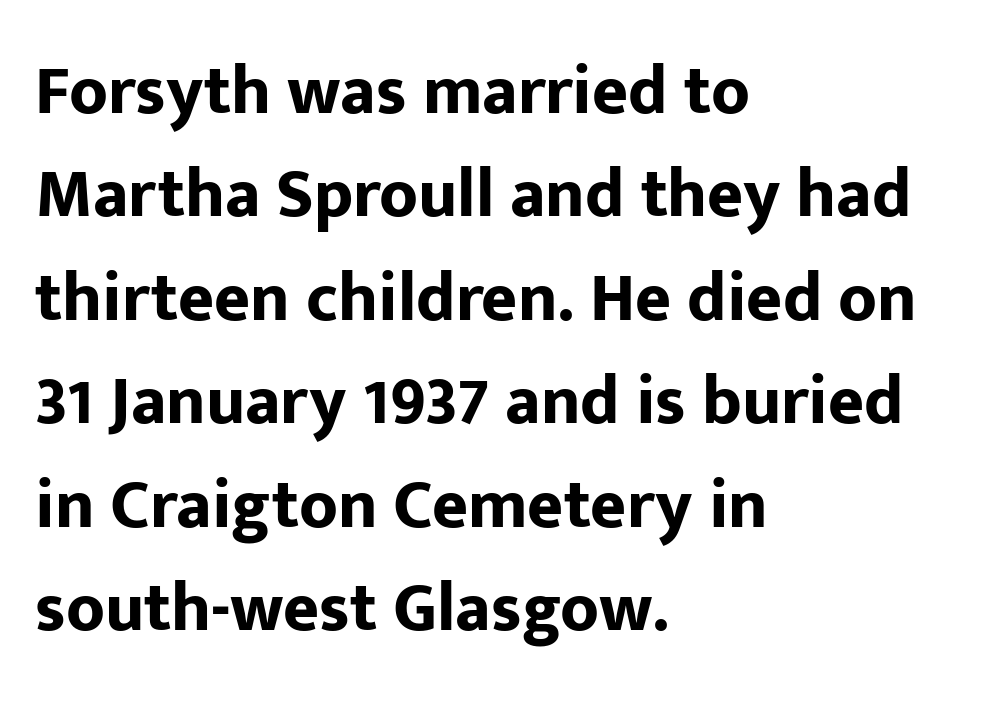
Letters rest on an invisible, unmarked baseline. Note the varied advance widths — an 'i' is clearly narrower than an 'm'. The designer left line spacing at the default. Look at the bottom of the vertical strokes: they stop flat, with no serifs.
